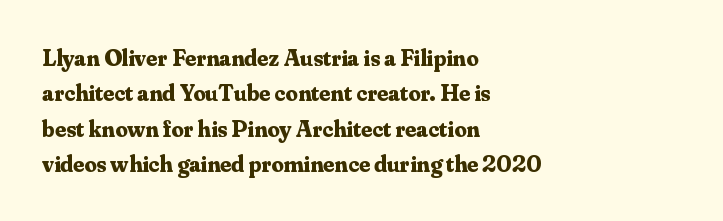
Q: Is the text bold? A: Yes.
Q: Is the text italic (slanted)? A: No, it is upright.
Q: Is the text underlined? A: No.
Q: How is the paragraph aligned? A: Left-aligned.
Q: Is the spacing between letters normal or unusually wide? A: Normal.
Q: Is the spacing between lines tight, normal or loose? A: Normal.
